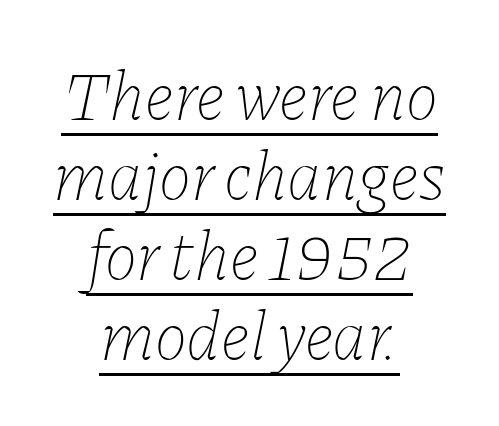
{"italic": "yes", "lean": "right", "slant_degrees": 11, "bold": "no", "weight": "thin", "width": "normal", "stroke_contrast": "low", "x_height": "medium", "monospaced": "no", "underline": "yes", "align": "center", "line_spacing_ratio": 1.16, "letter_spacing": "normal", "letter_spacing_em": 0.0, "glyph_px": 69}
